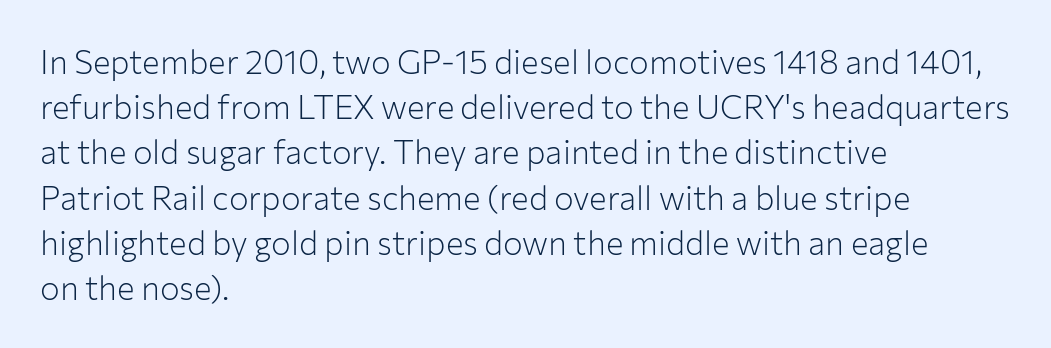
Underlining? Definitely not there. The lines sit at an ordinary, default distance from one another. Nope, not italic — everything's standing straight. The letters sit at their default tracking, neither squeezed nor spread.
